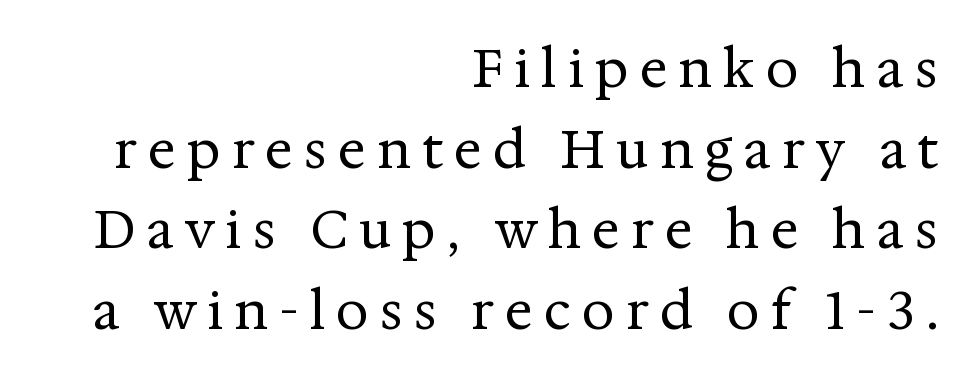
This sample keeps an unexceptional amount of space between lines. This rendering widens character spacing well past its baseline value. Quick note: not italic, upright. You could not count columns in this text — the font is proportionally spaced. Which margin do the lines hug? The right one — the left edge is uneven.
